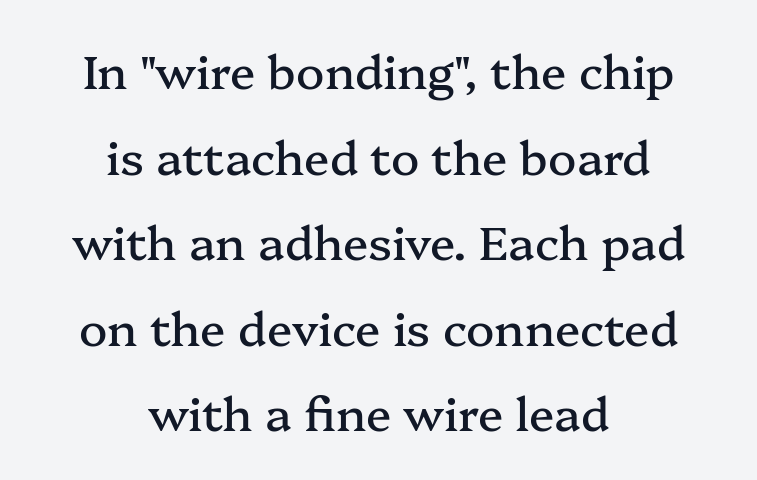
Q: Is the text italic (slanted)? A: No, it is upright.
Q: Is the typeface a serif or a sans-serif typeface? A: Serif.
Q: Is the text underlined? A: No.
Q: How is the paragraph aligned? A: Centered.
Q: Is the spacing between letters normal or unusually wide? A: Normal.
Q: Width (condensed, normal, or wide)? A: Normal.
Q: Stroke contrast? A: Medium.
Q: x-height? A: Medium.
Q: Monospaced? A: No.
